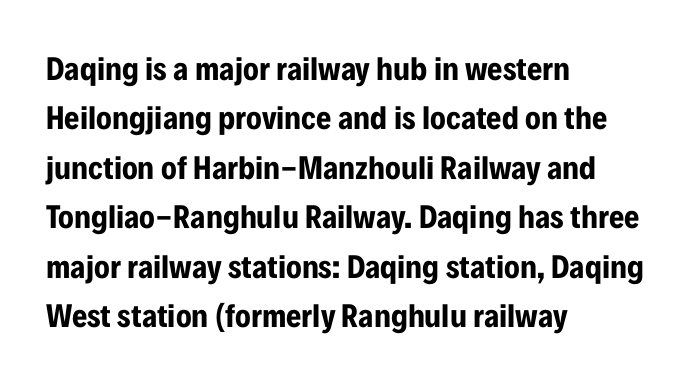
The image shows 33 px bold, condensed sans-serif type, upright; set left-aligned, normal line spacing (1.5x), normal letter spacing, not underlined; low stroke contrast and a medium x-height.
